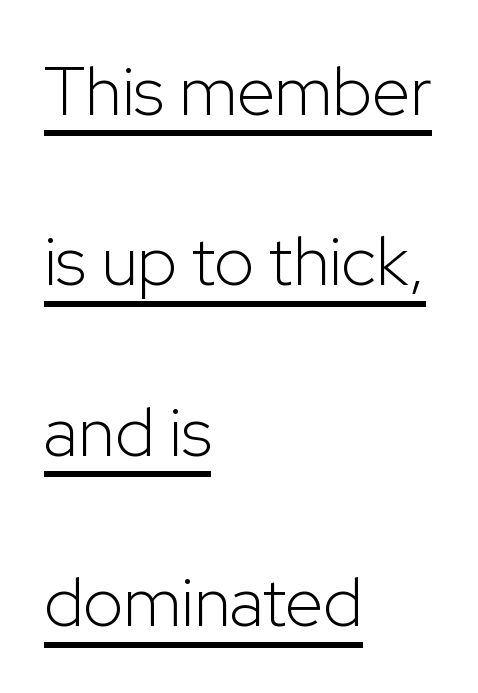
This sample trades compactness for vertical openness between lines. This sample has the flowing, uneven cadence of proportional lettering. The letters stand straight up with perfectly vertical stems. Observe the absence of serifs on each vertical stroke in this sample. Each word holds together tightly as a unit, with standard inter-letter gaps.
